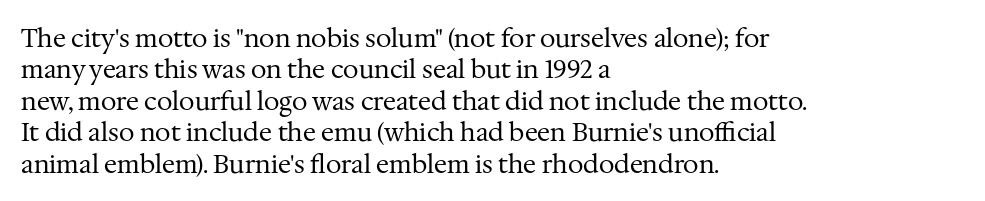
No letter is thick-stroked: the sample isn't bold. This is roman type, the default non-slanted kind. One glance says typical: line gaps are just what's usual. Plain, unruled lines of type. This sample is left-justified, so line endings fall wherever the words run out.
